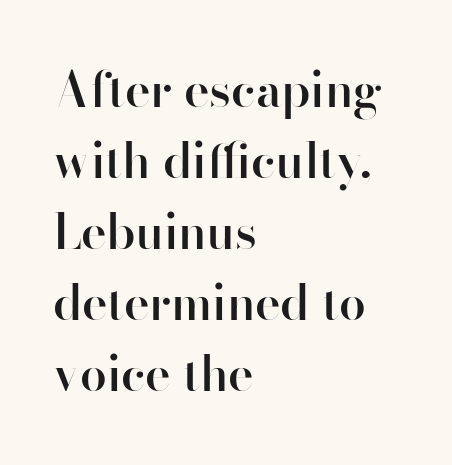
Q: Is the text bold? A: Semi-bold.
Q: Is the text italic (slanted)? A: No, it is upright.
Q: Is the typeface a serif or a sans-serif typeface? A: Sans-serif.
Q: Is the text underlined? A: No.
Q: How is the paragraph aligned? A: Left-aligned.
Q: Is the spacing between letters normal or unusually wide? A: Normal.
Q: Is the spacing between lines tight, normal or loose? A: Normal.
Q: Width (condensed, normal, or wide)? A: Normal.
Q: Stroke contrast? A: High.
Q: x-height? A: Small.
Q: Monospaced? A: No.
